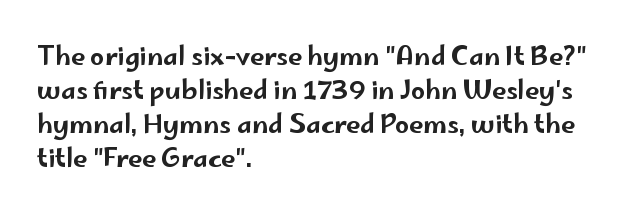
{"italic": "no", "underline": "no", "align": "left", "line_spacing": "normal", "line_spacing_ratio": 1.36, "letter_spacing": "normal", "letter_spacing_em": 0.0, "glyph_px": 25}
